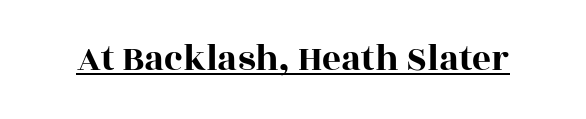
The image shows 37 px wide serif type, upright; set normal letter spacing, underlined; a large x-height.
